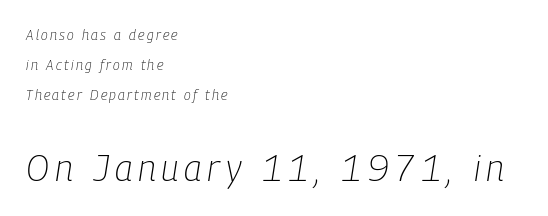
Type size steps up from the first block to the second. The letterforms sit at book weight or below. Here the designer chose a conventional face with non-uniform glyph widths. Descenders hang freely into open space.
